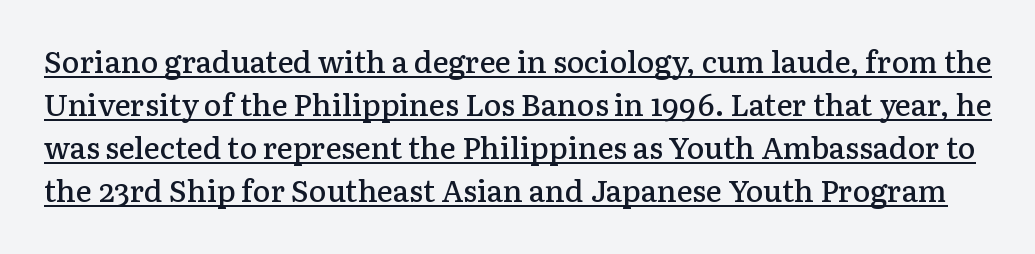
These lines keep a tight, regular rhythm from letter to letter. The lettering stays uniformly vertical, giving the passage a roman look. The font family rendered here belongs to the serif group. A typesetter would call this leading conventional body-copy spacing.
